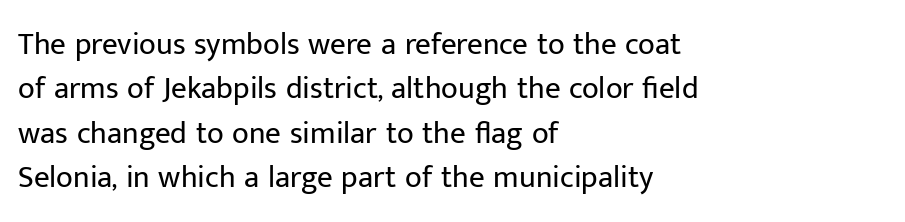
This rendering employs a face without finishing strokes, i.e., a sans-serif. The foot of each line stays bare and open. Each letter keeps its own natural width here, so spacing adapts to shape. Students, note that the glyphs here touch the page at normal intervals. The weight tops out at a normal text grade. Leading matches the norm, producing a regular column.
